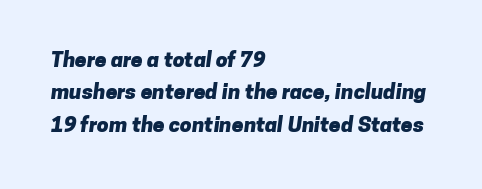
Q: Is the text bold? A: Yes.
Q: Is the text underlined? A: No.
Q: How is the paragraph aligned? A: Left-aligned.
Q: Is the spacing between letters normal or unusually wide? A: Normal.
Q: Is the spacing between lines tight, normal or loose? A: Normal.
